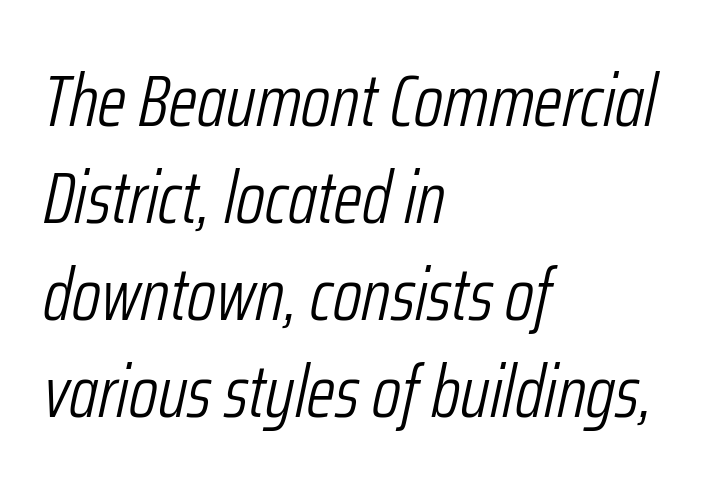
One-word summary of the alignment: left. It's the slanting kind of type. Short note: letters normally spaced. Looks like regular typesetting: each glyph gets only the width it needs.
